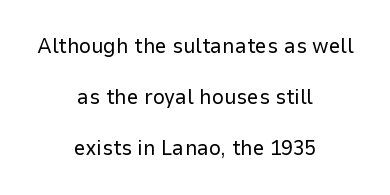
The image shows 21 px text type, upright; set centered, loose line spacing (2.44x), normal letter spacing, not underlined.
